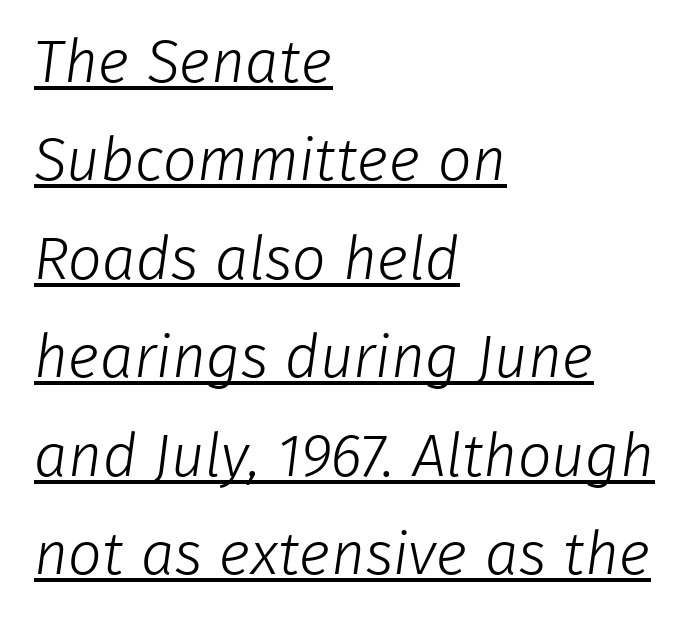
Q: Is the text bold? A: No.
Q: Is the typeface a serif or a sans-serif typeface? A: Sans-serif.
Q: Is the text underlined? A: Yes.
Q: How is the paragraph aligned? A: Left-aligned.
Q: Is the spacing between letters normal or unusually wide? A: Normal.
Q: Is the spacing between lines tight, normal or loose? A: Normal.
Q: Width (condensed, normal, or wide)? A: Normal.
Q: Stroke contrast? A: Low.
Q: x-height? A: Medium.
Q: Monospaced? A: No.
